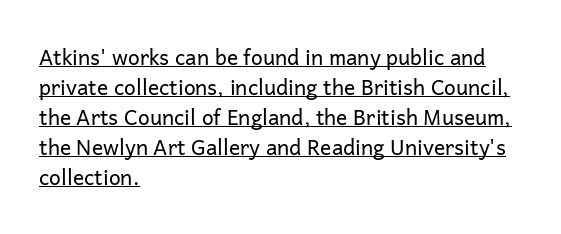
The image shows 21 px text type, upright; set left-aligned, normal line spacing (1.43x), normal letter spacing, underlined.
